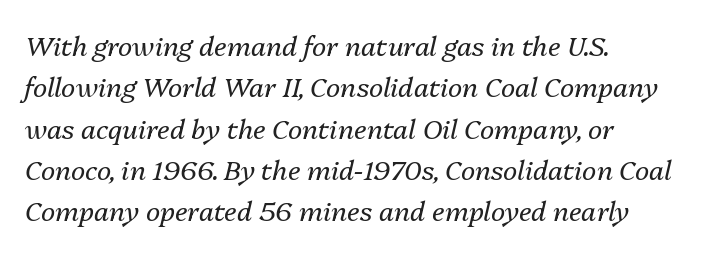
The image shows 27 px text type, italic (leaning right); set left-aligned, normal line spacing (1.53x), normal letter spacing, not underlined.
